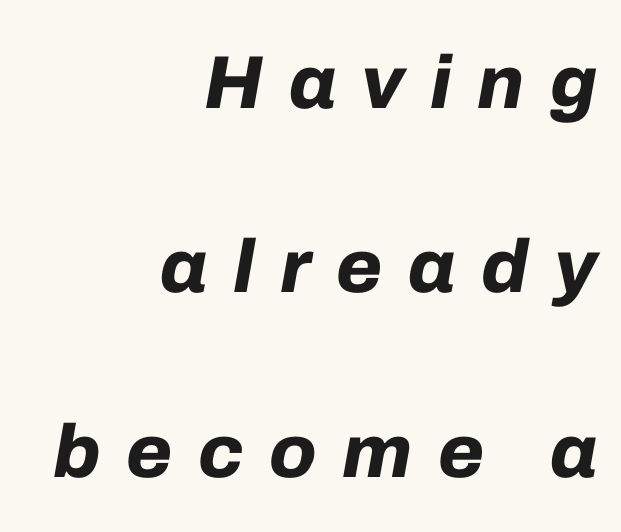
Q: Is the text bold? A: Yes.
Q: Is the text italic (slanted)? A: Yes, it leans right by about 10 degrees.
Q: Is the text underlined? A: No.
Q: How is the paragraph aligned? A: Right-aligned.
Q: Is the spacing between letters normal or unusually wide? A: Unusually wide.
Q: Is the spacing between lines tight, normal or loose? A: Loose.
Q: Width (condensed, normal, or wide)? A: Normal.
Q: Stroke contrast? A: Low.
Q: x-height? A: Medium.
Q: Monospaced? A: No.
